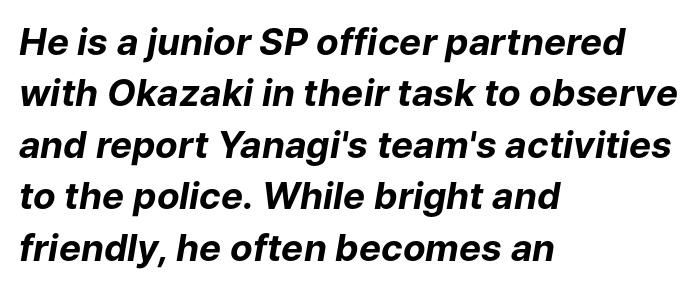
Q: Is the text bold? A: Yes.
Q: Is the text italic (slanted)? A: Yes, it leans right by about 9 degrees.
Q: Is the text underlined? A: No.
Q: How is the paragraph aligned? A: Left-aligned.
Q: Is the spacing between letters normal or unusually wide? A: Normal.
Q: Is the spacing between lines tight, normal or loose? A: Normal.
Q: Width (condensed, normal, or wide)? A: Normal.
Q: Stroke contrast? A: Low.
Q: x-height? A: Medium.
Q: Monospaced? A: No.
